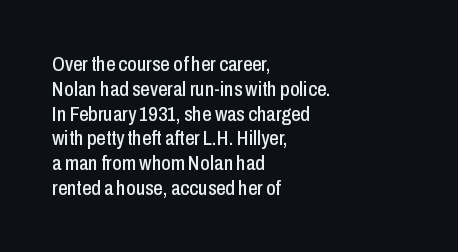
{"italic": "no", "underline": "no", "align": "left", "line_spacing_ratio": 1.18, "letter_spacing": "normal", "letter_spacing_em": 0.0, "glyph_px": 21}
